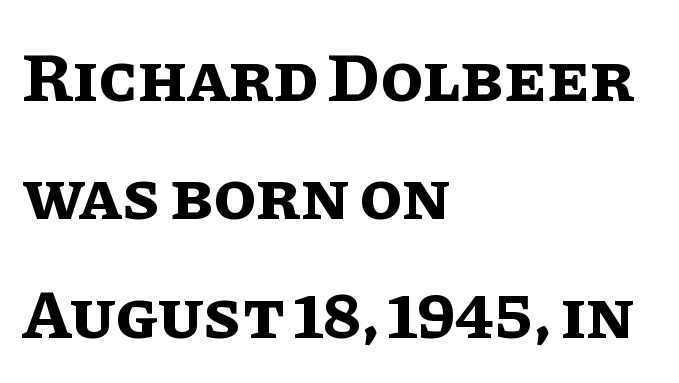
The image shows 70 px bold type, upright; set left-aligned, normal line spacing (1.69x), normal letter spacing, not underlined; low stroke contrast and a large x-height.
